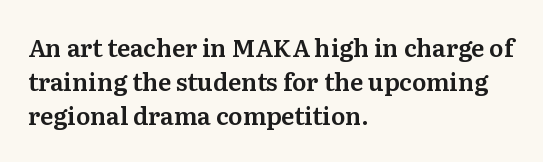
{"italic": "no", "underline": "no", "align": "left", "line_spacing": "normal", "line_spacing_ratio": 1.42, "letter_spacing": "normal", "letter_spacing_em": 0.0, "glyph_px": 24}
